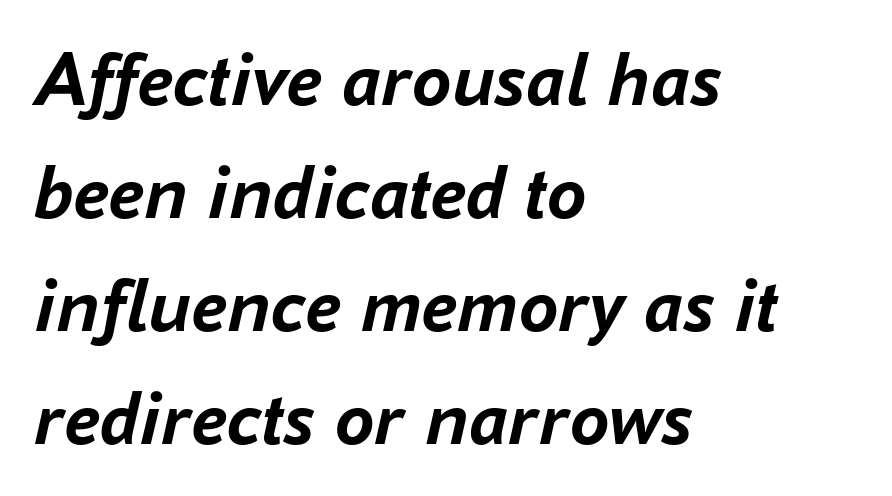
Is the type slanted? Yes — the strokes lean at a clear angle. Which margin do the lines hug? The left one — the right edge is uneven. These lines keep a tight, regular rhythm from letter to letter. Bare-footed words on every line. Spacing verdict: proportional, widths tailored to each character. Each new line begins a customary step beneath the previous one.
